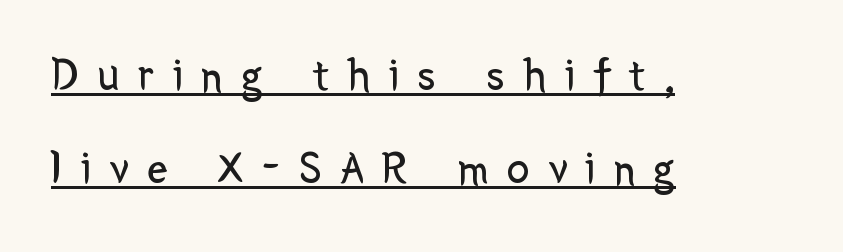
This is roman type, the default non-slanted kind. Underlined type. The tracking jumps out immediately: characters are airy and widely separated. Vertically, the passage feels expansive, rows floating well apart. Spacing verdict: proportional, widths tailored to each character. Nothing heavy about these letters — not bold at all.
